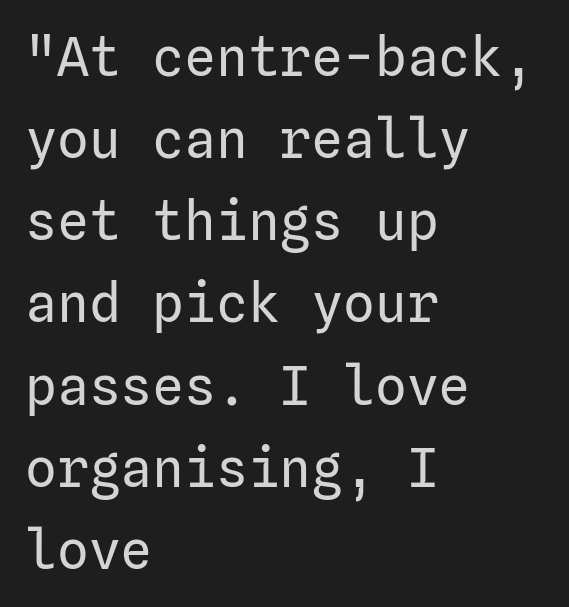
Q: Is the text bold? A: No.
Q: Is the text italic (slanted)? A: No, it is upright.
Q: Is the typeface a serif or a sans-serif typeface? A: Sans-serif.
Q: Is the text underlined? A: No.
Q: How is the paragraph aligned? A: Left-aligned.
Q: Is the spacing between letters normal or unusually wide? A: Normal.
Q: Is the spacing between lines tight, normal or loose? A: Normal.
Q: Width (condensed, normal, or wide)? A: Normal.
Q: Stroke contrast? A: Low.
Q: x-height? A: Medium.
